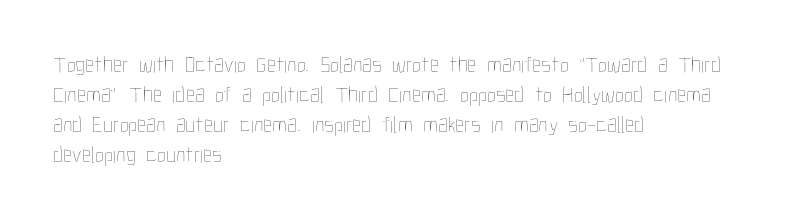
The lines are quadded left. The font sits on the lighter half of the weight spectrum, regular included. Tracking here is standard; glyphs follow each other at the usual distance. Italic? Not at all — the glyphs are vertical. Rule under the text: the space is simply empty.
